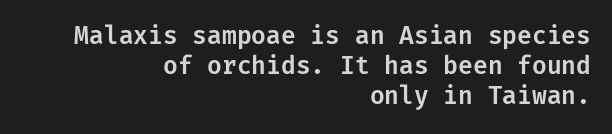
The image shows 24 px text type, upright; set right-aligned, normal line spacing (1.26x), normal letter spacing, not underlined.
